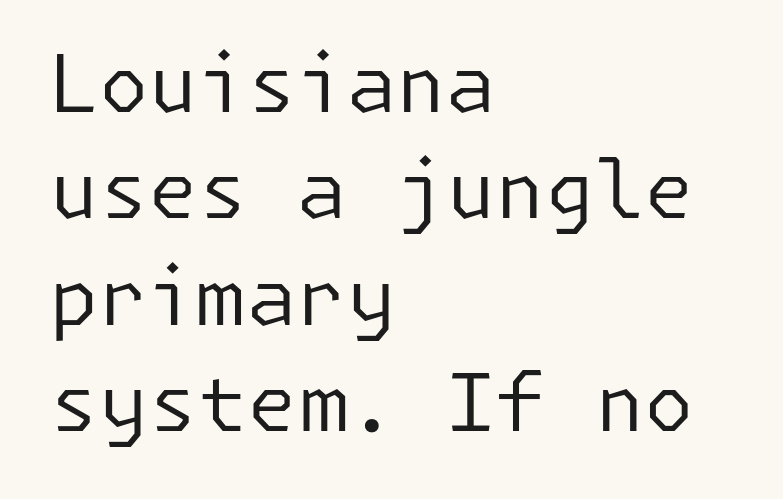
{"serif": "no", "italic": "no", "bold": "no", "weight": "regular", "width": "normal", "stroke_contrast": "low", "x_height": "medium", "underline": "no", "align": "left", "line_spacing": "normal", "line_spacing_ratio": 1.33, "letter_spacing": "normal", "letter_spacing_em": 0.0, "glyph_px": 80}
